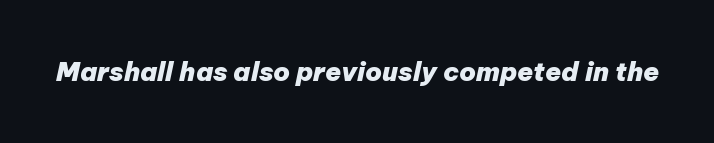
The image shows 26 px bold type, italic (leaning right); set normal letter spacing, not underlined.
